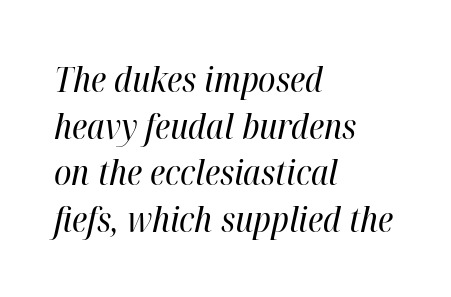
Is the stroke heavy? The answer is a plain regular-or-lighter. The lines in this sample share a left origin and differ only in where they stop. In terms of letterspacing, this is plain default setting. The letters advance in unequal steps, a hallmark of proportional type.
